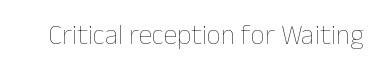
{"italic": "no", "bold": "no", "weight": "thin", "width": "normal", "stroke_contrast": "low", "x_height": "medium", "monospaced": "no", "underline": "no", "letter_spacing": "normal", "letter_spacing_em": 0.0, "glyph_px": 28}
